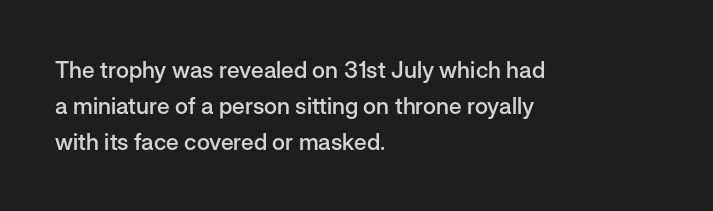
Q: Is the text bold? A: Semi-bold.
Q: Is the text italic (slanted)? A: No, it is upright.
Q: Is the text underlined? A: No.
Q: How is the paragraph aligned? A: Left-aligned.
Q: Is the spacing between letters normal or unusually wide? A: Normal.
Q: Is the spacing between lines tight, normal or loose? A: Normal.
